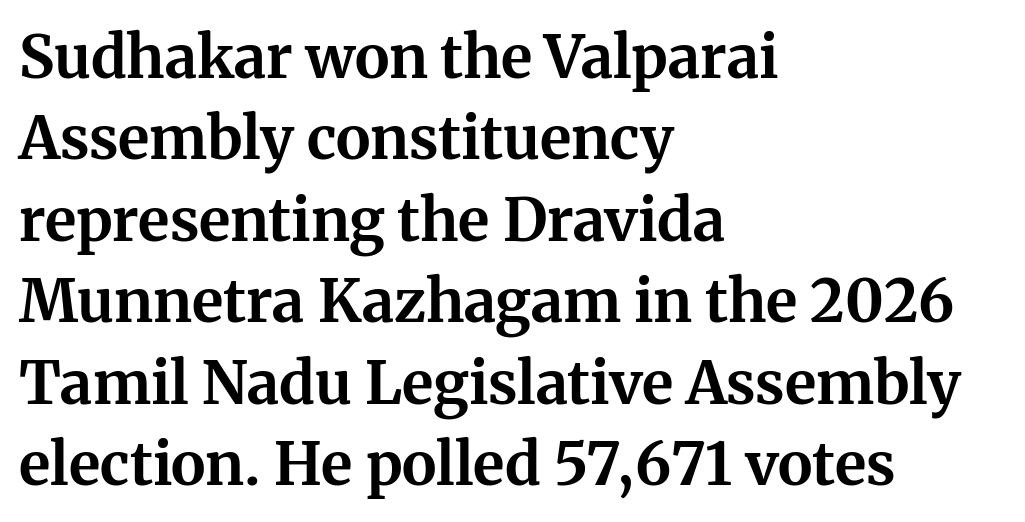
Looks like regular typesetting: each glyph gets only the width it needs. Horizontal bands of white between lines are of average thickness. Weight: bold. The lettering holds an erect, upright posture throughout. Words float on clear page, feet unadorned.
